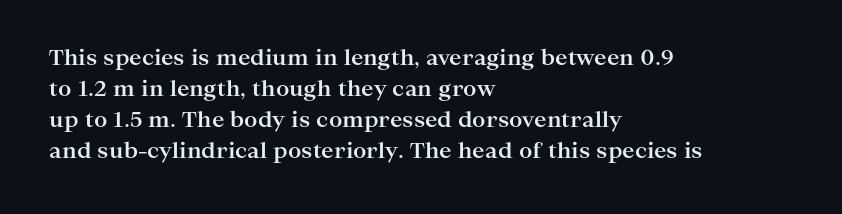
The image shows 21 px bold type, upright; set left-aligned, normal line spacing (1.48x), normal letter spacing, not underlined.
